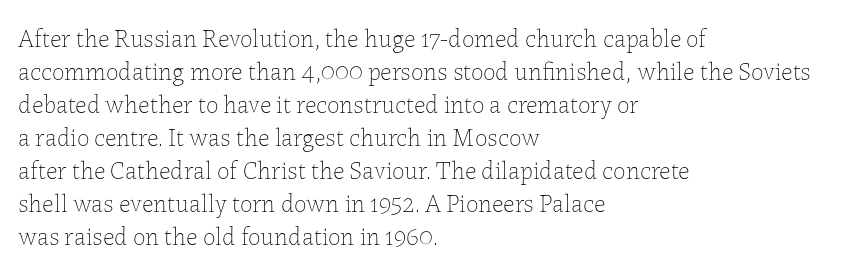
The image shows 25 px text type, upright; set left-aligned, normal line spacing (1.32x), normal letter spacing, not underlined.
